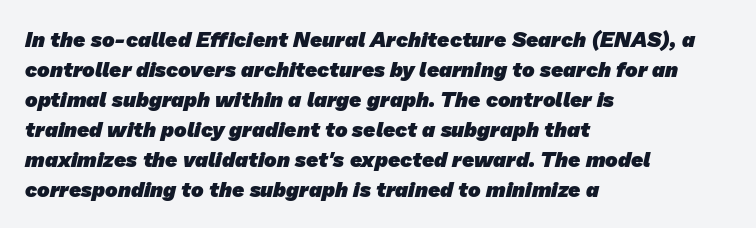
The image shows 21 px bold type; set left-aligned, normal line spacing (1.43x), normal letter spacing, not underlined.
